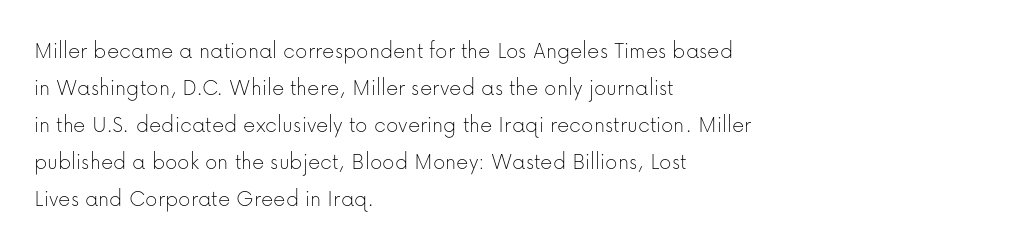
Q: Is the text bold? A: No.
Q: Is the text italic (slanted)? A: No, it is upright.
Q: Is the text underlined? A: No.
Q: How is the paragraph aligned? A: Left-aligned.
Q: Is the spacing between letters normal or unusually wide? A: Normal.
Q: Is the spacing between lines tight, normal or loose? A: Normal.
